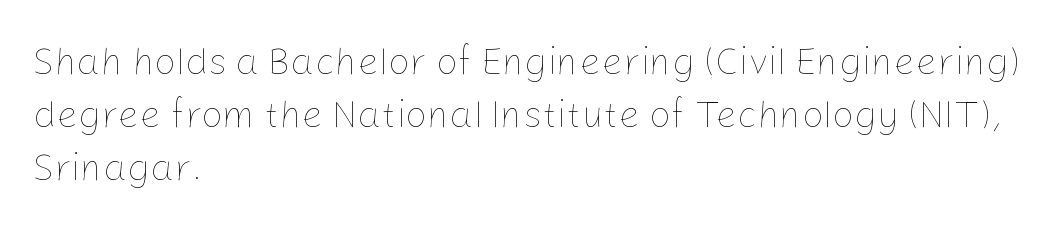
Default kerning and tracking; the words read as compact shapes. The face used here is proportionally spaced, like ordinary book or web type. Each line starts at the same left margin while the right side varies. Whoever set this chose a conventional vertical rhythm. The zone under the glyphs is completely vacant. A light-to-regular cut is what we see here.
